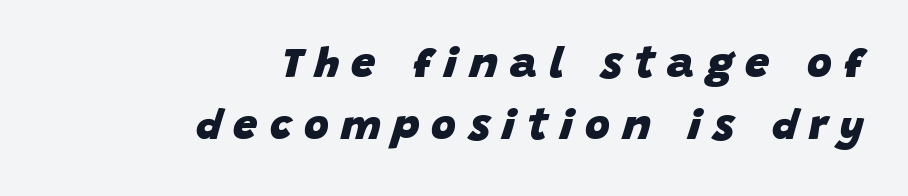
Q: Is the text bold? A: Yes.
Q: Is the text italic (slanted)? A: Yes, it leans right by about 15 degrees.
Q: Is the text underlined? A: No.
Q: How is the paragraph aligned? A: Right-aligned.
Q: Is the spacing between letters normal or unusually wide? A: Unusually wide.
Q: Is the spacing between lines tight, normal or loose? A: Normal.
Q: Width (condensed, normal, or wide)? A: Normal.
Q: Stroke contrast? A: Low.
Q: x-height? A: Large.
Q: Monospaced? A: No.
